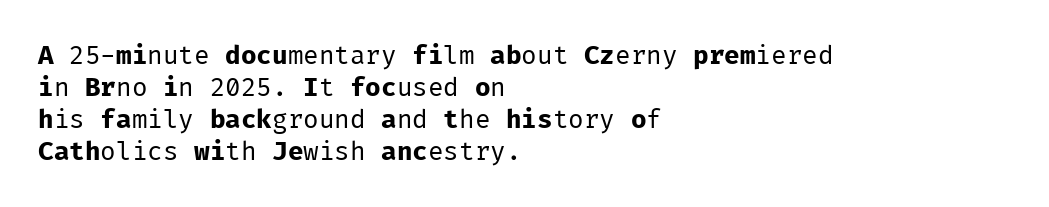
{"italic": "no", "bold": "no", "underline": "no", "align": "left", "line_spacing_ratio": 1.23, "letter_spacing": "normal", "letter_spacing_em": 0.0, "glyph_px": 26}
